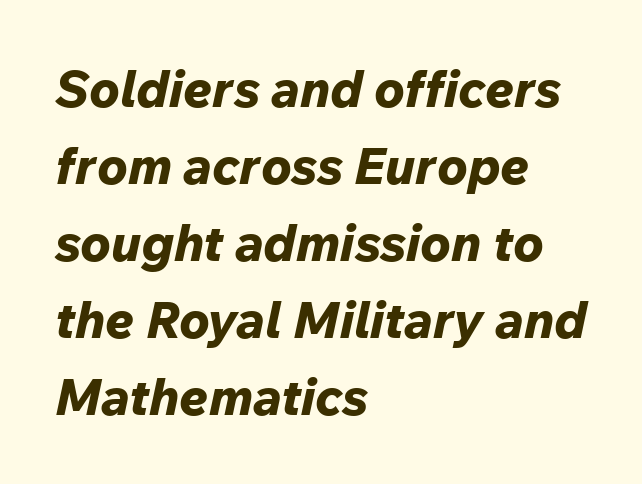
Q: Is the text bold? A: Yes.
Q: Is the text italic (slanted)? A: Yes, it leans right by about 12 degrees.
Q: Is the text underlined? A: No.
Q: How is the paragraph aligned? A: Left-aligned.
Q: Is the spacing between letters normal or unusually wide? A: Normal.
Q: Is the spacing between lines tight, normal or loose? A: Normal.
Q: Width (condensed, normal, or wide)? A: Normal.
Q: Stroke contrast? A: Low.
Q: x-height? A: Medium.
Q: Monospaced? A: No.
